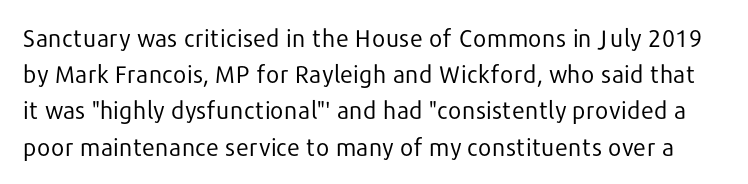
The image shows 24 px text type, upright; set normal line spacing (1.51x), normal letter spacing, not underlined.
